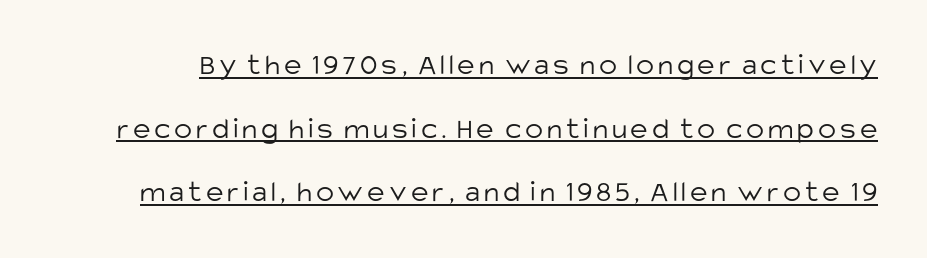
Q: Is the text bold? A: No.
Q: Is the text italic (slanted)? A: No, it is upright.
Q: Is the typeface a serif or a sans-serif typeface? A: Sans-serif.
Q: Is the text underlined? A: Yes.
Q: Is the spacing between lines tight, normal or loose? A: Loose.
Q: Width (condensed, normal, or wide)? A: Normal.
Q: Stroke contrast? A: Low.
Q: x-height? A: Large.
Q: Monospaced? A: No.
